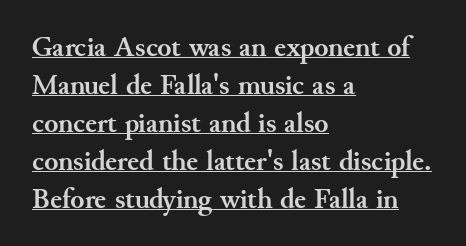
{"serif": "yes", "italic": "no", "bold": "yes", "weight": "semibold", "width": "normal", "stroke_contrast": "medium", "x_height": "small", "monospaced": "no", "underline": "yes", "align": "left", "line_spacing": "normal", "line_spacing_ratio": 1.31, "letter_spacing": "normal", "letter_spacing_em": 0.0, "glyph_px": 29}
